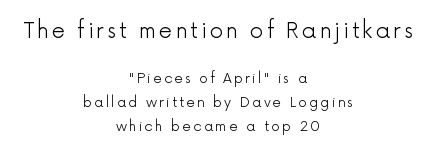
Q: Is the text bold? A: No.
Q: Is the text italic (slanted)? A: No, it is upright.
Q: Is the text underlined? A: No.
Q: How is the paragraph aligned? A: Centered.
Q: Is the spacing between lines tight, normal or loose? A: Normal.
Q: Which block of text is set in a larger size, the first (top) or the second (bottom)? A: The first (top) one.
